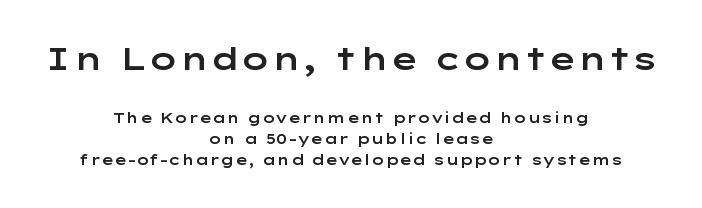
The typeface chosen for these lines omits serifs. The gap between lines stays unmarked. Rendered with straight, roman letterforms. Normally led — the rows are evenly, conventionally spaced. Line starts and ends both wander, symmetrically. The composition opens big and finishes small.
